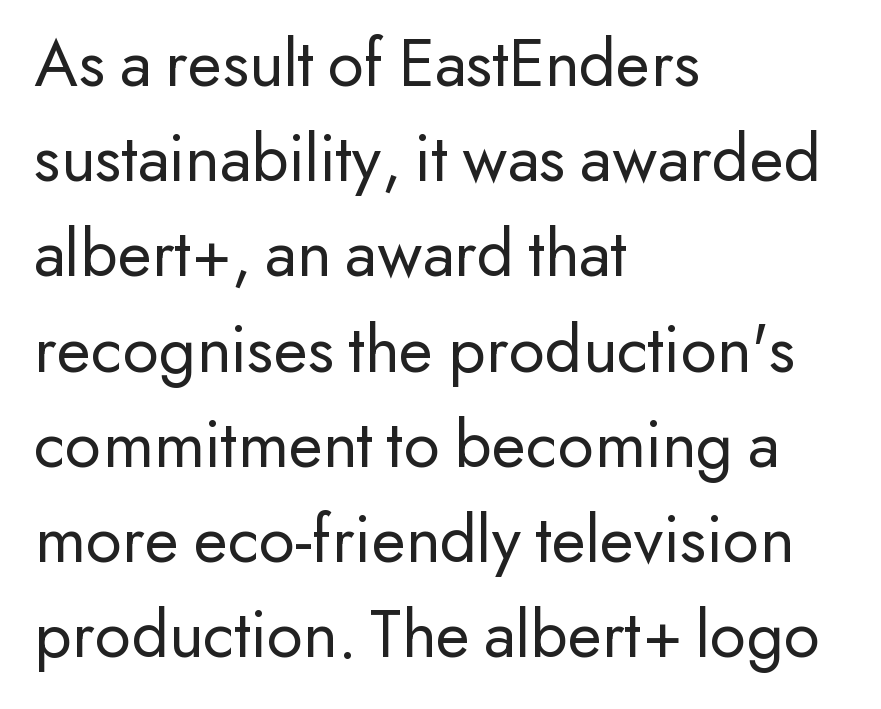
Bare-footed words on every line. The passage shown stacks its lines at a standard gap. Line starts are locked; line ends wander. Note: no serifs on the glyphs.
